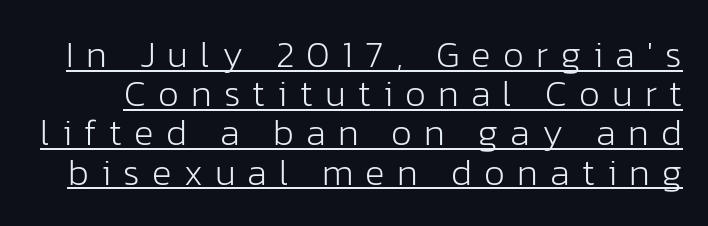
Q: Is the text bold? A: No.
Q: Is the text italic (slanted)? A: No, it is upright.
Q: Is the typeface a serif or a sans-serif typeface? A: Sans-serif.
Q: Is the text underlined? A: Yes.
Q: Is the spacing between letters normal or unusually wide? A: Unusually wide.
Q: Is the spacing between lines tight, normal or loose? A: Tight.
Q: Width (condensed, normal, or wide)? A: Normal.
Q: Stroke contrast? A: Low.
Q: x-height? A: Medium.
Q: Monospaced? A: No.
